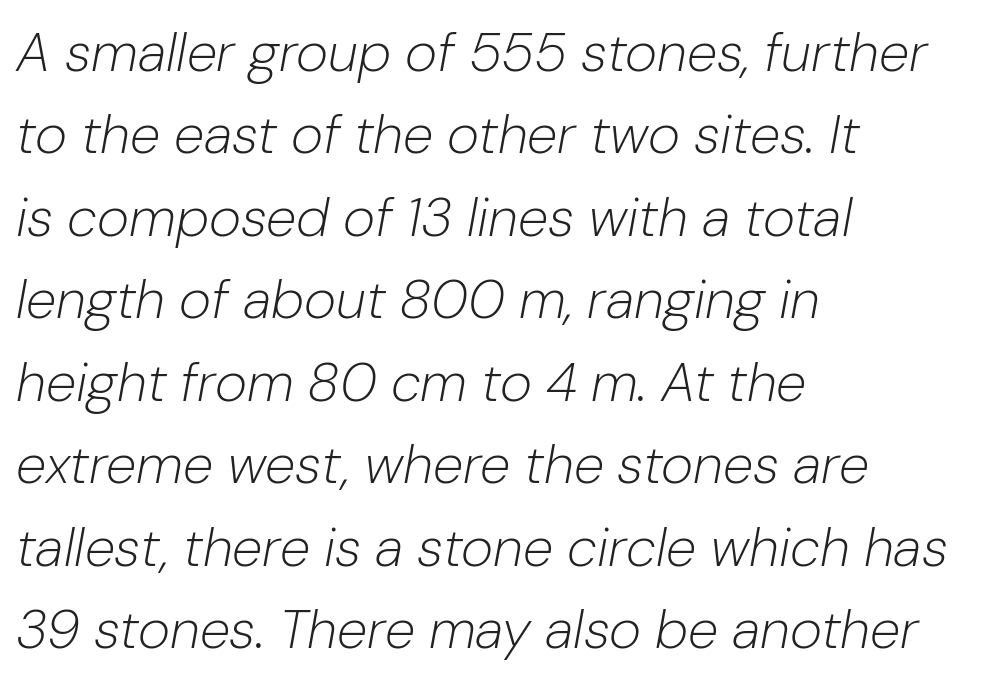
Varying glyph widths throughout — classic text-font behaviour. Check under the words: just untouched page. Glyph-to-glyph distance matches everyday printed text. Is the stroke heavy? The answer is a plain regular-or-lighter. Alignment: flush left. The font's italic variant was chosen for this text.
